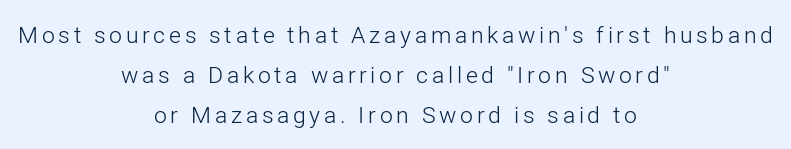
The image shows 23 px text type, upright; set centered, line spacing 1.74x, not underlined.
